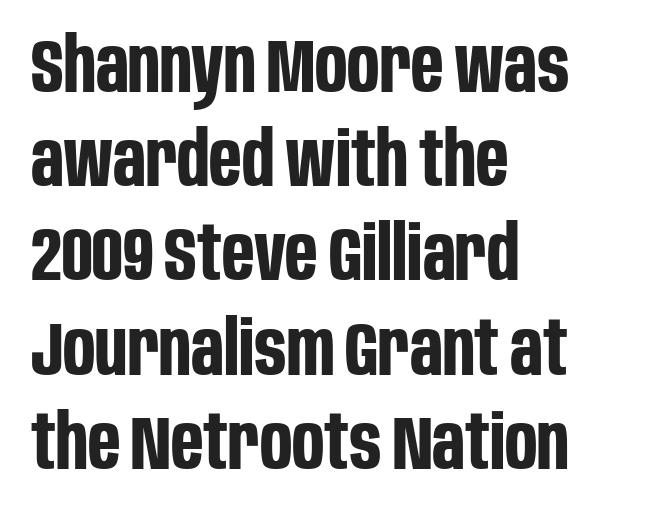
Visually the block forms a straight wall on the left and a jagged coastline on the right. A typesetter would call this proportional, since set widths differ per character. The rendering uses a bold face; every stroke is thick and dark. Inter-character spacing is left at the font's built-in metrics. Anything drawn beneath the words? Only blank space.
